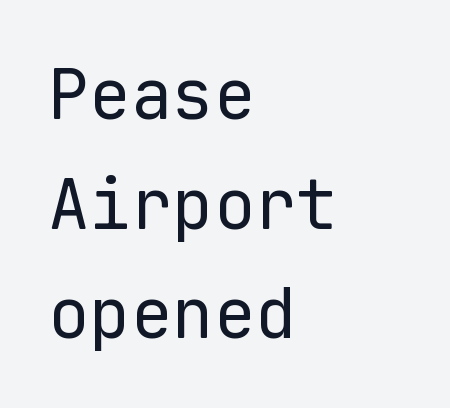
The image shows 69 px regular-weight sans-serif type, upright, monospaced; set left-aligned, normal line spacing (1.59x), normal letter spacing, not underlined; low stroke contrast and a medium x-height.
